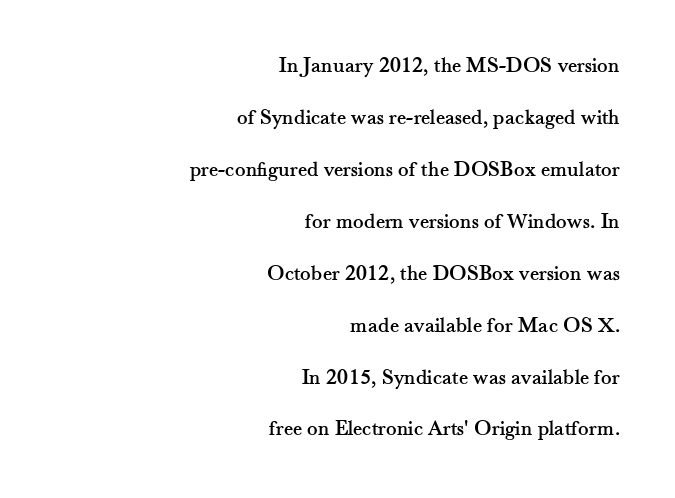
Designer's note — italics off, roman on. The rendering uses a large line-height, opening up the rows. Anything drawn beneath the words? Only blank space. The gaps between neighbouring characters are ordinary and unremarkable. This sample is right-justified, so line beginnings fall wherever the words allow.
